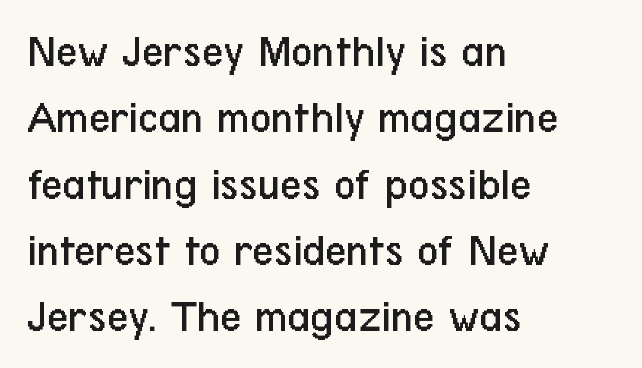
{"serif": "no", "italic": "no", "bold": "no", "weight": "regular", "width": "condensed", "stroke_contrast": "low", "x_height": "medium", "monospaced": "no", "underline": "no", "align": "left", "line_spacing": "normal", "line_spacing_ratio": 1.41, "letter_spacing": "normal", "letter_spacing_em": 0.0, "glyph_px": 47}
